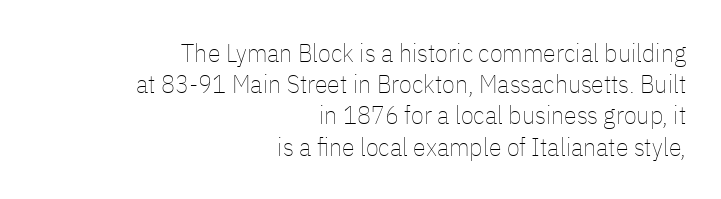
{"italic": "no", "bold": "no", "underline": "no", "align": "right", "line_spacing_ratio": 1.2, "letter_spacing": "normal", "letter_spacing_em": 0.0, "glyph_px": 26}
